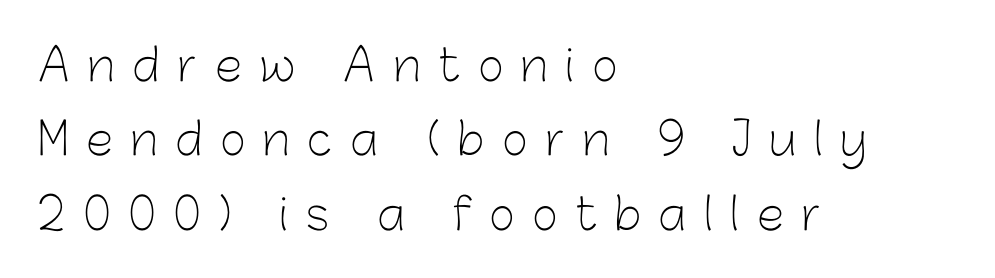
The image shows 44 px light sans-serif type, upright; set left-aligned, normal line spacing (1.69x), unusually wide letter spacing (+0.41 em), not underlined; low stroke contrast and a medium x-height.
